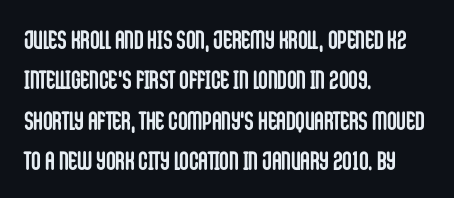
Q: Is the text bold? A: Yes.
Q: Is the text italic (slanted)? A: No, it is upright.
Q: Is the text underlined? A: No.
Q: How is the paragraph aligned? A: Left-aligned.
Q: Is the spacing between letters normal or unusually wide? A: Normal.
Q: Is the spacing between lines tight, normal or loose? A: Normal.
